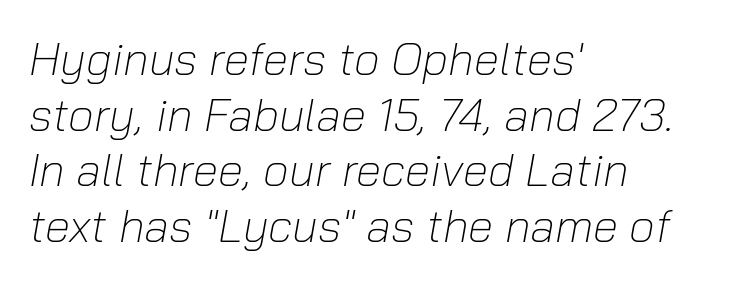
Q: Is the text bold? A: No.
Q: Is the text italic (slanted)? A: Yes, it leans right by about 10 degrees.
Q: Is the text underlined? A: No.
Q: How is the paragraph aligned? A: Left-aligned.
Q: Is the spacing between letters normal or unusually wide? A: Normal.
Q: Width (condensed, normal, or wide)? A: Normal.
Q: Stroke contrast? A: Low.
Q: x-height? A: Medium.
Q: Monospaced? A: No.
